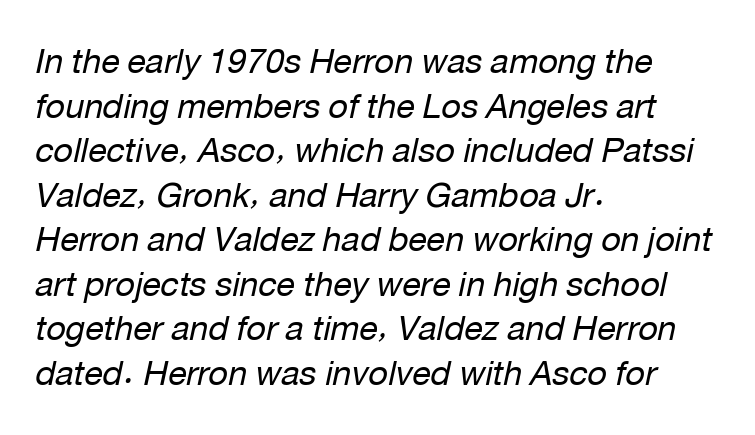
{"italic": "yes", "lean": "right", "slant_degrees": 12, "bold": "no", "weight": "regular", "width": "normal", "stroke_contrast": "low", "x_height": "medium", "monospaced": "no", "underline": "no", "align": "left", "line_spacing": "normal", "line_spacing_ratio": 1.31, "letter_spacing": "normal", "letter_spacing_em": 0.0, "glyph_px": 34}
